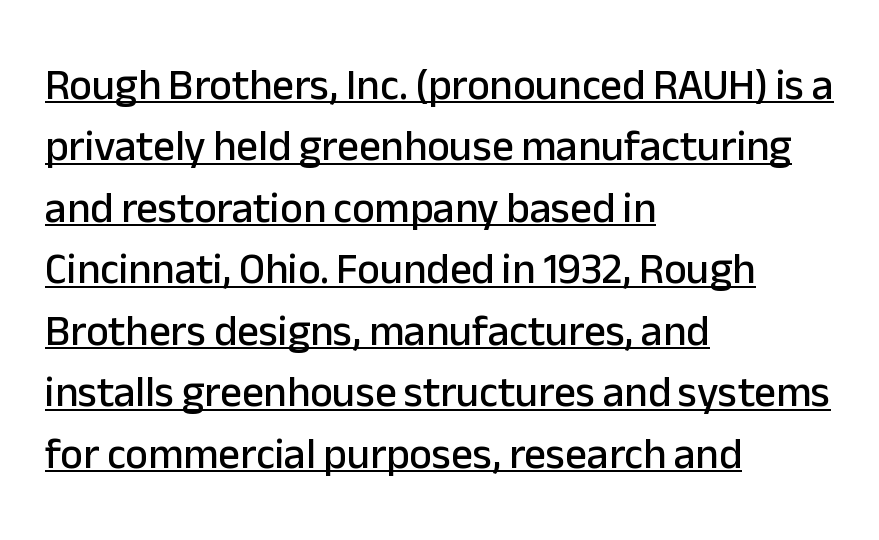
Q: Is the text italic (slanted)? A: No, it is upright.
Q: Is the typeface a serif or a sans-serif typeface? A: Sans-serif.
Q: Is the text underlined? A: Yes.
Q: How is the paragraph aligned? A: Left-aligned.
Q: Is the spacing between letters normal or unusually wide? A: Normal.
Q: Is the spacing between lines tight, normal or loose? A: Normal.
Q: Width (condensed, normal, or wide)? A: Normal.
Q: Stroke contrast? A: Low.
Q: x-height? A: Medium.
Q: Monospaced? A: No.
